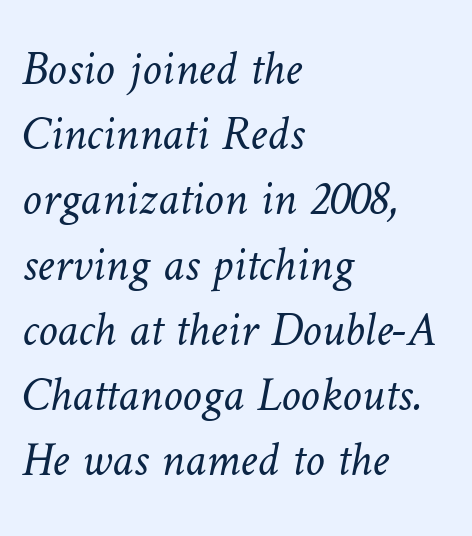
Q: Is the text bold? A: No.
Q: Is the text underlined? A: No.
Q: How is the paragraph aligned? A: Left-aligned.
Q: Is the spacing between letters normal or unusually wide? A: Normal.
Q: Is the spacing between lines tight, normal or loose? A: Normal.
Q: Width (condensed, normal, or wide)? A: Normal.
Q: Stroke contrast? A: Low.
Q: x-height? A: Medium.
Q: Monospaced? A: No.
